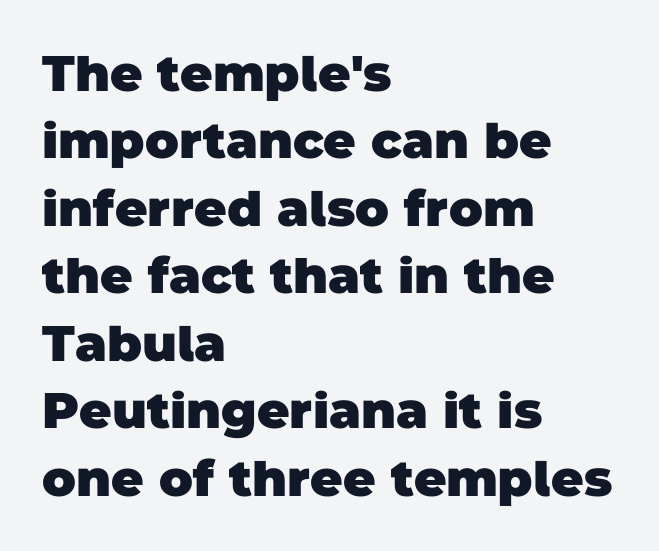
Q: Is the text bold? A: Yes.
Q: Is the typeface a serif or a sans-serif typeface? A: Sans-serif.
Q: Is the text underlined? A: No.
Q: How is the paragraph aligned? A: Left-aligned.
Q: Is the spacing between letters normal or unusually wide? A: Normal.
Q: Is the spacing between lines tight, normal or loose? A: Normal.
Q: Width (condensed, normal, or wide)? A: Normal.
Q: Stroke contrast? A: Low.
Q: x-height? A: Large.
Q: Monospaced? A: No.
